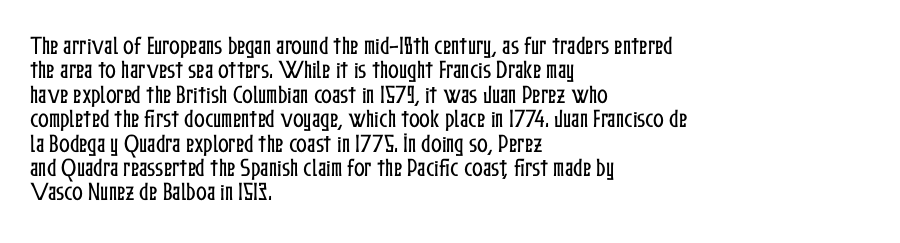
The image shows 20 px text type, upright; set left-aligned, line spacing 1.22x, normal letter spacing, not underlined.
